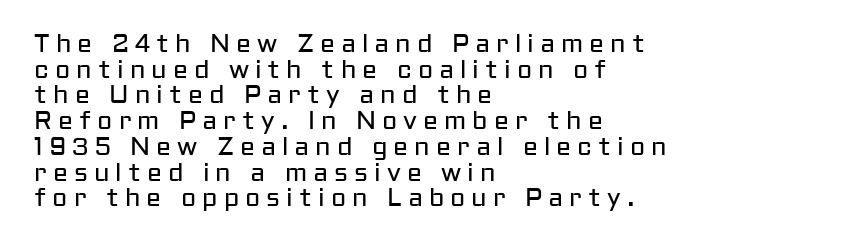
The image shows 25 px text type, upright; set left-aligned, tight line spacing (1.03x), unusually wide letter spacing (+0.24 em), not underlined.
